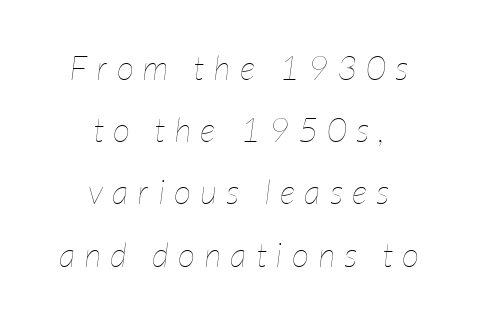
{"italic": "yes", "lean": "right", "slant_degrees": 7, "bold": "no", "weight": "thin", "width": "condensed", "stroke_contrast": "low", "x_height": "medium", "monospaced": "no", "underline": "no", "align": "center", "line_spacing_ratio": 1.83, "letter_spacing": "wide", "letter_spacing_em": 0.27, "glyph_px": 34}
